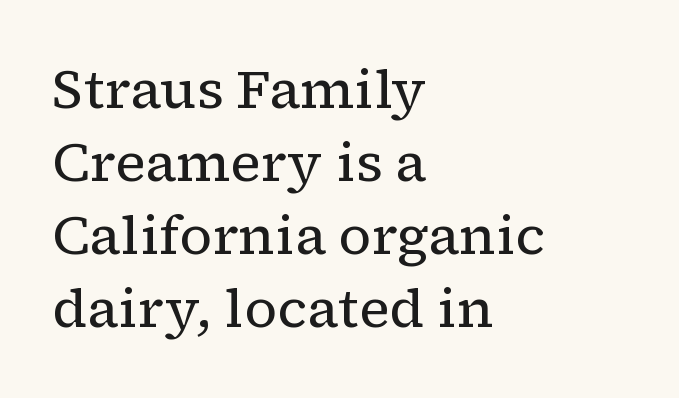
{"serif": "yes", "italic": "no", "bold": "no", "weight": "regular", "width": "normal", "stroke_contrast": "low", "x_height": "medium", "monospaced": "no", "underline": "no", "align": "left", "line_spacing": "normal", "line_spacing_ratio": 1.35, "letter_spacing": "normal", "letter_spacing_em": 0.0, "glyph_px": 54}
